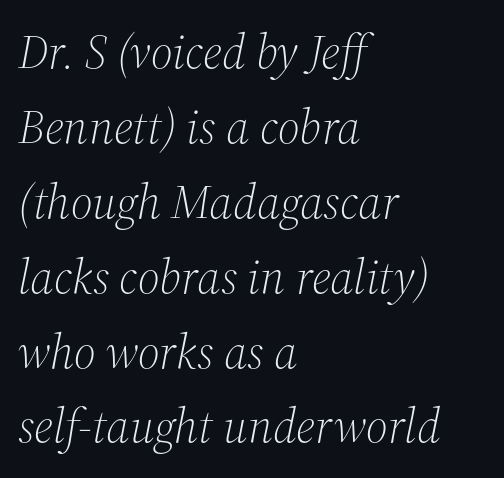
The image shows 48 px light serif type, italic (leaning right); set left-aligned, normal line spacing (1.56x), normal letter spacing, not underlined; medium stroke contrast and a medium x-height.
